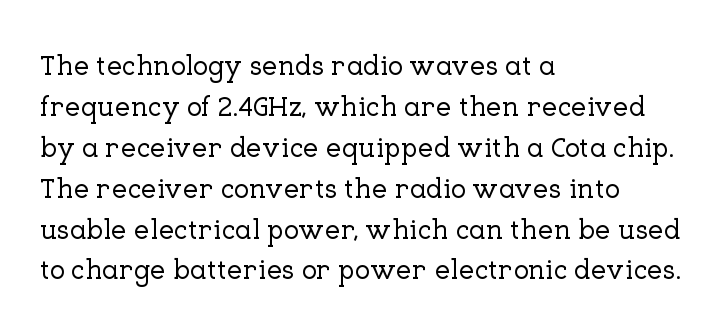
{"serif": "yes", "italic": "no", "width": "normal", "stroke_contrast": "low", "x_height": "medium", "monospaced": "no", "underline": "no", "align": "left", "line_spacing": "normal", "line_spacing_ratio": 1.46, "letter_spacing": "normal", "letter_spacing_em": 0.0, "glyph_px": 28}
